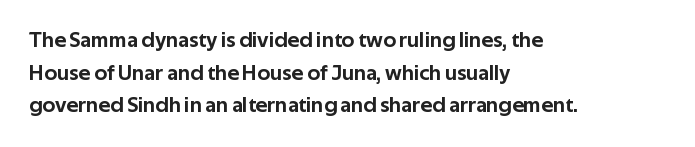
The image shows 22 px text type, upright; set left-aligned, normal line spacing (1.48x), normal letter spacing, not underlined.
